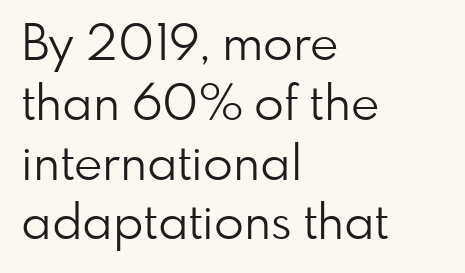
Q: Is the text bold? A: No.
Q: Is the text italic (slanted)? A: No, it is upright.
Q: Is the typeface a serif or a sans-serif typeface? A: Sans-serif.
Q: Is the text underlined? A: No.
Q: How is the paragraph aligned? A: Left-aligned.
Q: Is the spacing between letters normal or unusually wide? A: Normal.
Q: Width (condensed, normal, or wide)? A: Normal.
Q: Stroke contrast? A: Low.
Q: x-height? A: Small.
Q: Monospaced? A: No.
